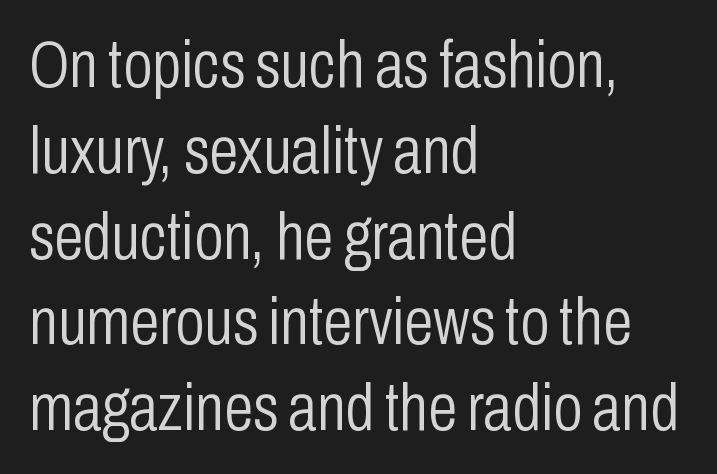
{"serif": "no", "italic": "no", "bold": "no", "weight": "light", "width": "condensed", "stroke_contrast": "low", "x_height": "medium", "monospaced": "no", "underline": "no", "align": "left", "line_spacing": "normal", "line_spacing_ratio": 1.3, "letter_spacing": "normal", "letter_spacing_em": 0.0, "glyph_px": 66}
